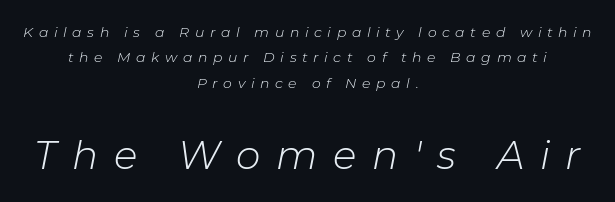
{"italic": "yes", "lean": "right", "slant_degrees": 11, "bold": "no", "weight": "light", "width": "normal", "stroke_contrast": "low", "x_height": "medium", "monospaced": "no", "underline": "no", "align": "center", "line_spacing_ratio": 1.82, "letter_spacing": "wide", "letter_spacing_em": 0.4, "larger_block": "second", "size_ratio": 2.79, "glyph_px": 39}
